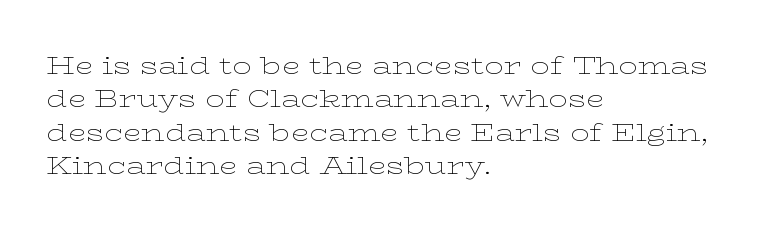
The image shows 24 px text type, upright; set left-aligned, normal line spacing (1.39x), normal letter spacing, not underlined.
